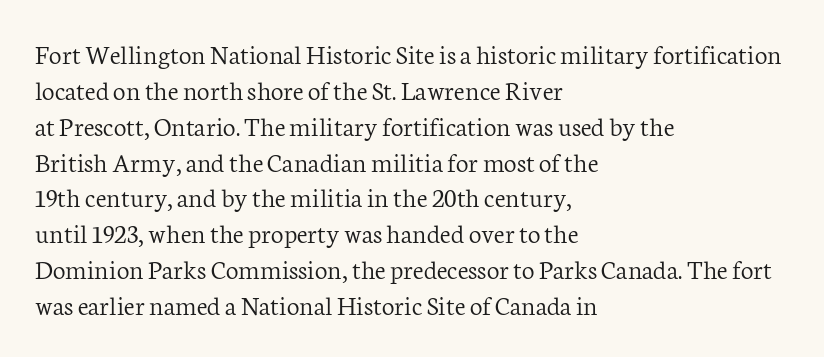
The image shows 28 px light serif type, upright; set left-aligned, normal line spacing (1.28x), normal letter spacing, not underlined; low stroke contrast and a medium x-height.
